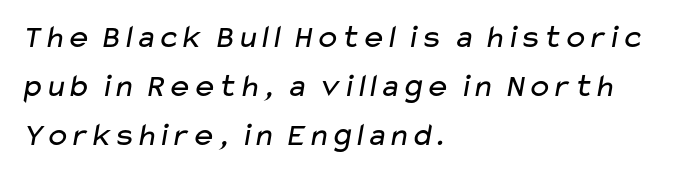
The image shows 33 px regular-weight, wide sans-serif type; set left-aligned, normal line spacing (1.48x), normal letter spacing, not underlined; low stroke contrast and a medium x-height.
